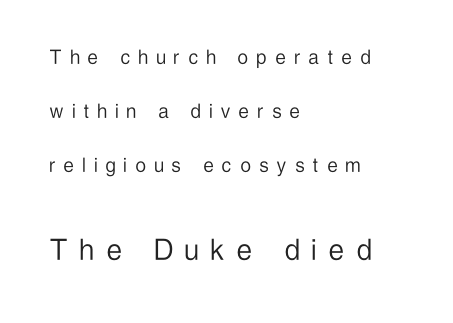
A typesetter would call this heavily tracked-out type. Short and long lines alike share a common starting point at left. A typesetter would call this proportional, since set widths differ per character. A sans-serif font was chosen for this passage. The weight tops out at a normal text grade.
